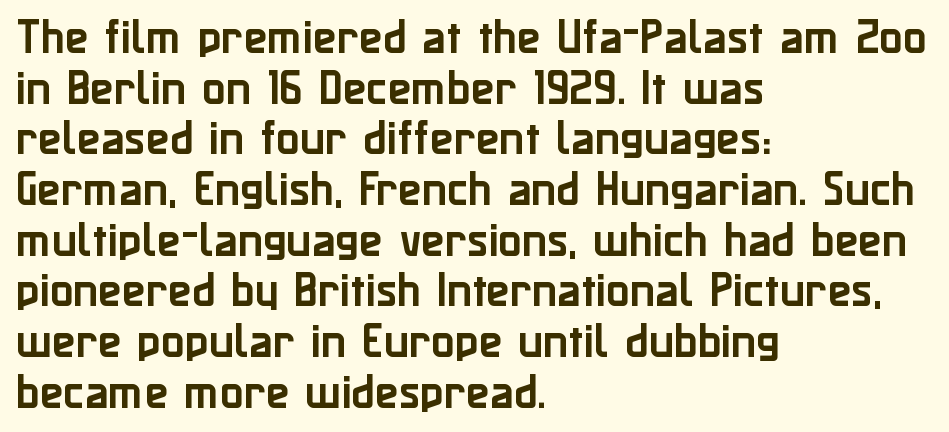
The image shows 39 px sans-serif type, upright; set left-aligned, normal line spacing (1.3x), normal letter spacing, not underlined; low stroke contrast and a medium x-height.
